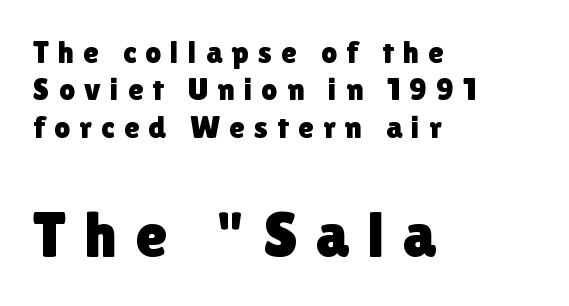
The image shows 65 px sans-serif type, upright; set left-aligned, line spacing 1.17x, unusually wide letter spacing (+0.28 em), not underlined; the second (bottom) block is 2.03x larger; low stroke contrast and a medium x-height.
